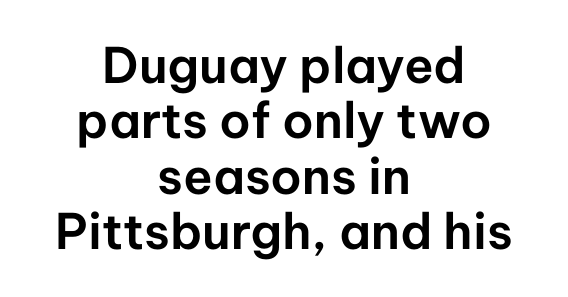
What kind of face is this? One without serifs — a sans. Is there any slant? The stems are plumb. The face used here is rendered with its standard letterfit. The passage shown stacks its lines with hardly any gap.
